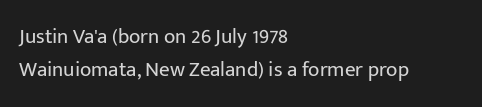
Upright lettering throughout. The rows are spaced the way most documents space them. These lines stack with their left ends in a neat column. The space beneath each line is pristine and unruled. This sample uses plain, unmodified letter spacing. Stem width sits at or under what a default text font uses.
